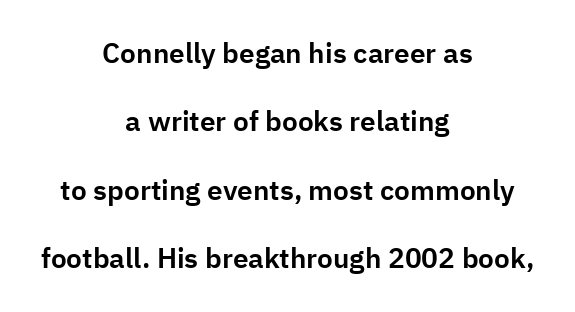
Q: Is the text italic (slanted)? A: No, it is upright.
Q: Is the typeface a serif or a sans-serif typeface? A: Sans-serif.
Q: Is the text underlined? A: No.
Q: How is the paragraph aligned? A: Centered.
Q: Is the spacing between letters normal or unusually wide? A: Normal.
Q: Is the spacing between lines tight, normal or loose? A: Loose.
Q: Width (condensed, normal, or wide)? A: Normal.
Q: Stroke contrast? A: Low.
Q: x-height? A: Medium.
Q: Monospaced? A: No.
